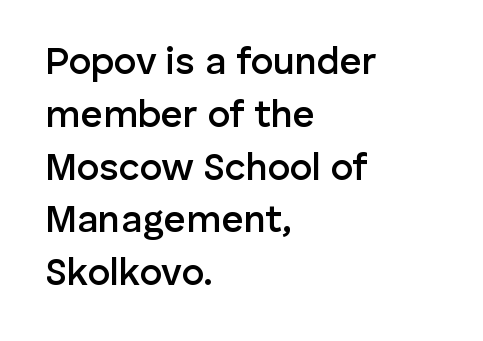
{"serif": "no", "italic": "no", "bold": "semi", "weight": "semibold", "width": "normal", "stroke_contrast": "low", "x_height": "medium", "monospaced": "no", "underline": "no", "align": "left", "line_spacing": "normal", "line_spacing_ratio": 1.39, "letter_spacing": "normal", "letter_spacing_em": 0.0, "glyph_px": 38}
